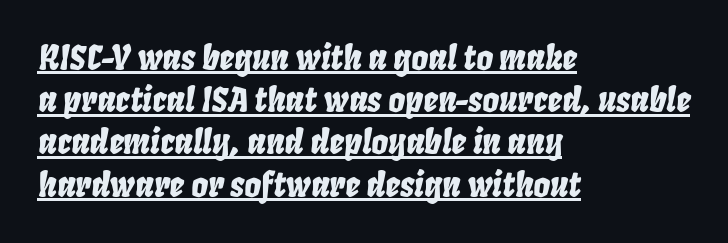
{"italic": "yes", "lean": "right", "slant_degrees": 8, "width": "condensed", "stroke_contrast": "low", "x_height": "large", "monospaced": "no", "underline": "yes", "align": "left", "line_spacing": "normal", "line_spacing_ratio": 1.28, "letter_spacing": "normal", "letter_spacing_em": 0.0, "glyph_px": 33}
